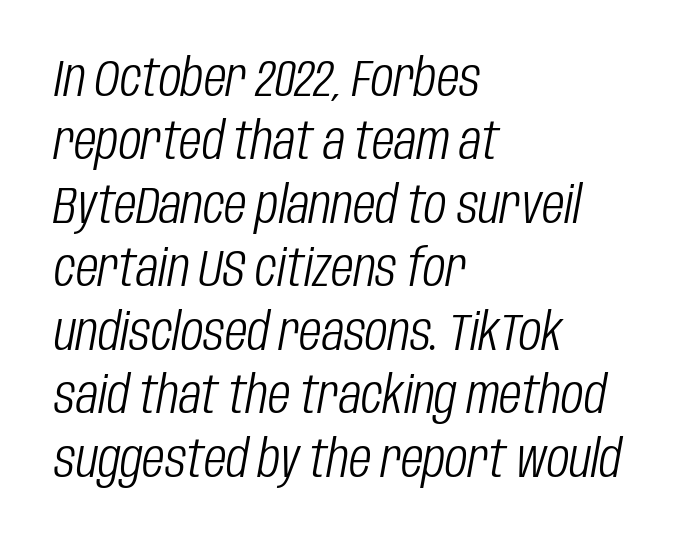
The image shows 52 px light, condensed type, italic (leaning right); set left-aligned, line spacing 1.22x, normal letter spacing, not underlined; low stroke contrast and a large x-height.
